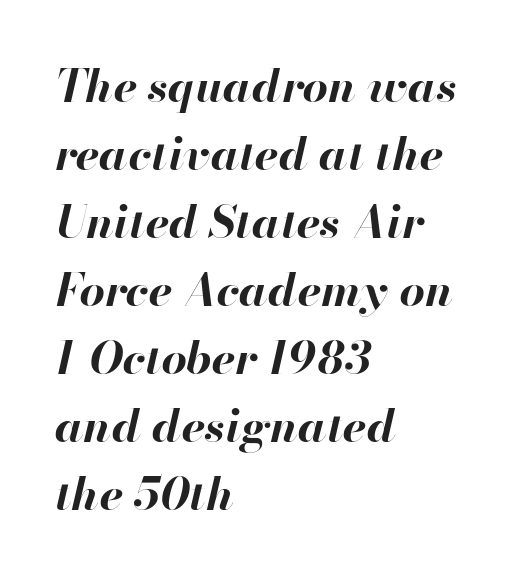
Q: Is the text bold? A: Yes.
Q: Is the text italic (slanted)? A: Yes, it leans right by about 13 degrees.
Q: Is the text underlined? A: No.
Q: How is the paragraph aligned? A: Left-aligned.
Q: Is the spacing between letters normal or unusually wide? A: Normal.
Q: Is the spacing between lines tight, normal or loose? A: Normal.
Q: Width (condensed, normal, or wide)? A: Normal.
Q: Stroke contrast? A: High.
Q: x-height? A: Small.
Q: Monospaced? A: No.
